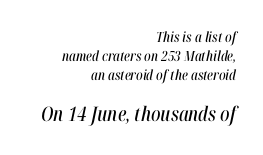
Q: Is the text italic (slanted)? A: Yes, it leans right by about 12 degrees.
Q: Is the text underlined? A: No.
Q: How is the paragraph aligned? A: Right-aligned.
Q: Is the spacing between letters normal or unusually wide? A: Normal.
Q: Is the spacing between lines tight, normal or loose? A: Normal.
Q: Which block of text is set in a larger size, the first (top) or the second (bottom)? A: The second (bottom) one.
